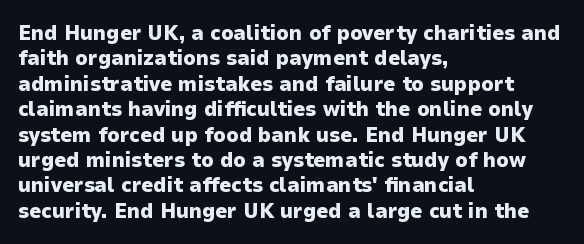
The gaps between neighbouring characters are ordinary and unremarkable. Heavy, bold letterforms. Posture: straight, roman, zero tilt. Caption: multi-line text, flush left, ragged right. Clear beneath every line of the passage.
